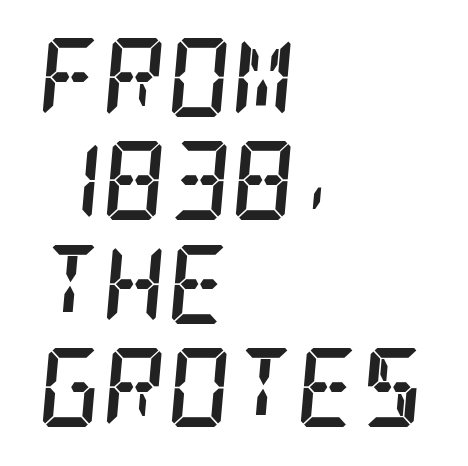
Q: Is the text bold? A: Yes.
Q: Is the text italic (slanted)? A: Yes, it leans right by about 5 degrees.
Q: Is the typeface a serif or a sans-serif typeface? A: Serif.
Q: Is the text underlined? A: No.
Q: How is the paragraph aligned? A: Left-aligned.
Q: Is the spacing between letters normal or unusually wide? A: Normal.
Q: Is the spacing between lines tight, normal or loose? A: Normal.
Q: Width (condensed, normal, or wide)? A: Condensed.
Q: Stroke contrast? A: Low.
Q: x-height? A: Large.
